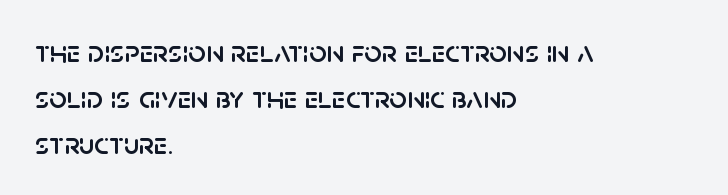
{"serif": "no", "italic": "no", "width": "normal", "stroke_contrast": "low", "x_height": "large", "monospaced": "no", "underline": "no", "align": "left", "line_spacing": "normal", "line_spacing_ratio": 1.49, "letter_spacing": "normal", "letter_spacing_em": 0.0, "glyph_px": 31}
